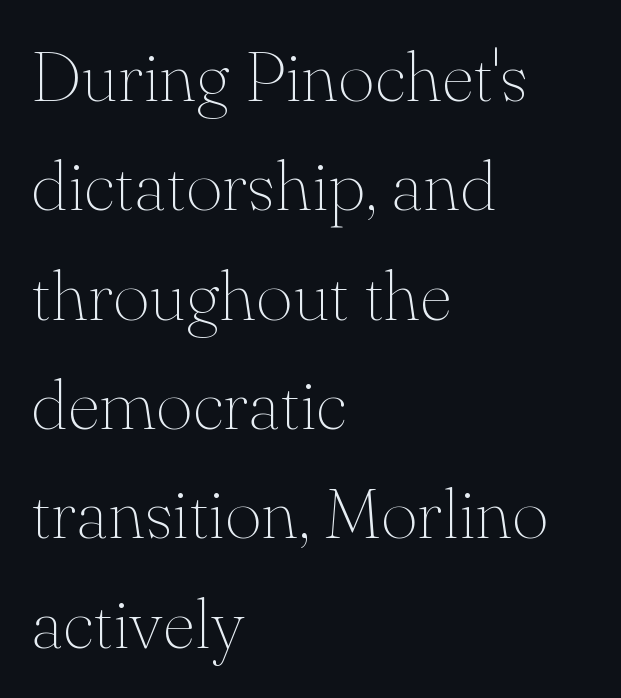
{"serif": "yes", "italic": "no", "bold": "no", "weight": "thin", "width": "normal", "stroke_contrast": "medium", "x_height": "small", "monospaced": "no", "underline": "no", "align": "left", "line_spacing": "normal", "line_spacing_ratio": 1.54, "letter_spacing": "normal", "letter_spacing_em": 0.0, "glyph_px": 71}
